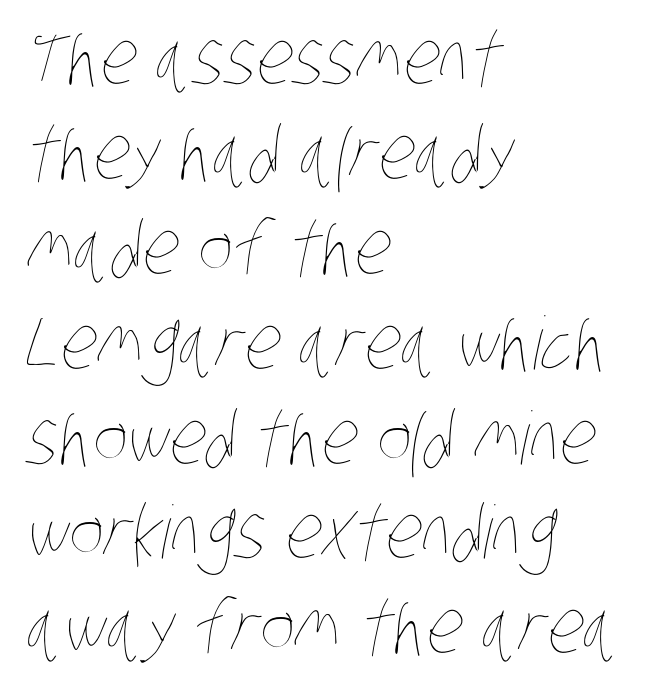
The image shows 73 px thin, condensed type; set left-aligned, normal line spacing (1.3x), normal letter spacing, not underlined; low stroke contrast and a large x-height.
